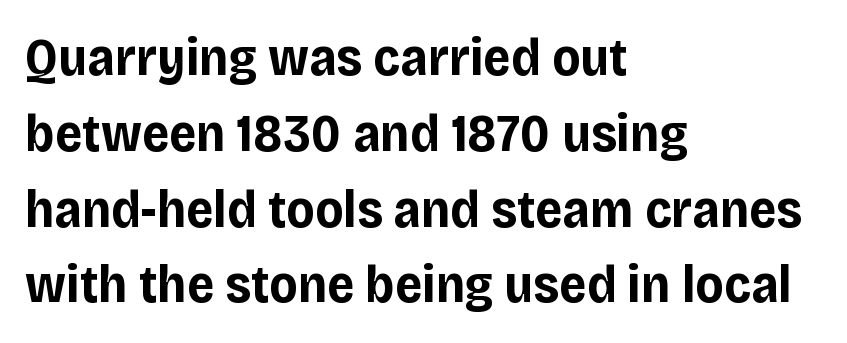
The image shows 53 px bold sans-serif type, upright; set left-aligned, normal line spacing (1.43x), normal letter spacing, not underlined; low stroke contrast and a large x-height.
